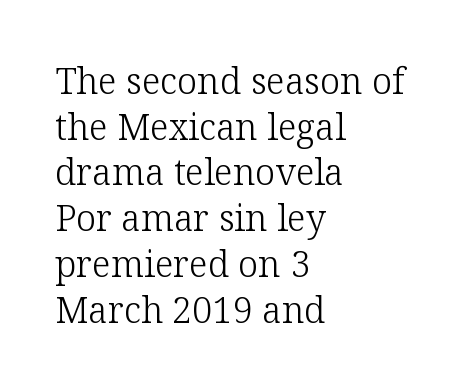
The image shows 36 px light serif type, upright; set left-aligned, normal line spacing (1.27x), normal letter spacing, not underlined; low stroke contrast and a medium x-height.
